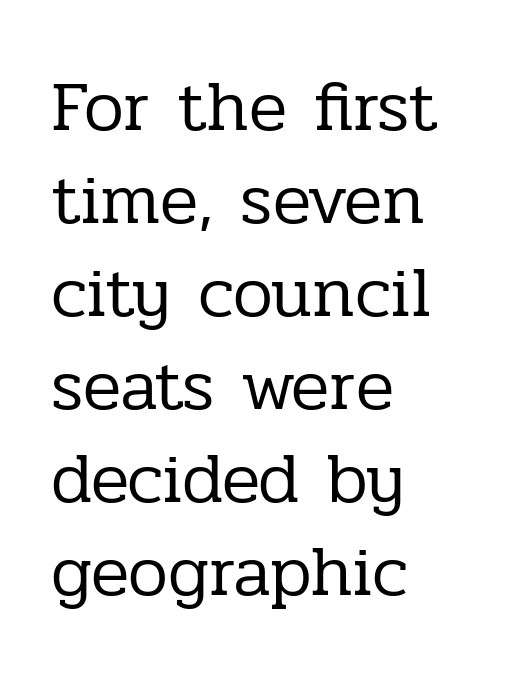
Q: Is the text bold? A: No.
Q: Is the text italic (slanted)? A: No, it is upright.
Q: Is the typeface a serif or a sans-serif typeface? A: Serif.
Q: Is the text underlined? A: No.
Q: How is the paragraph aligned? A: Left-aligned.
Q: Is the spacing between letters normal or unusually wide? A: Normal.
Q: Is the spacing between lines tight, normal or loose? A: Normal.
Q: Width (condensed, normal, or wide)? A: Normal.
Q: Stroke contrast? A: Low.
Q: x-height? A: Medium.
Q: Monospaced? A: No.
